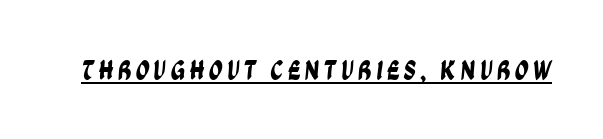
The image shows 28 px condensed sans-serif type; set underlined; low stroke contrast and a large x-height.
